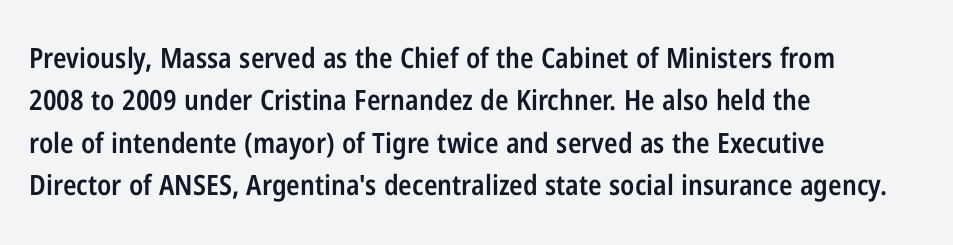
{"serif": "no", "italic": "no", "bold": "semi", "weight": "semibold", "width": "condensed", "stroke_contrast": "low", "x_height": "medium", "monospaced": "no", "underline": "no", "align": "left", "line_spacing": "normal", "line_spacing_ratio": 1.51, "letter_spacing": "normal", "letter_spacing_em": 0.0, "glyph_px": 28}
